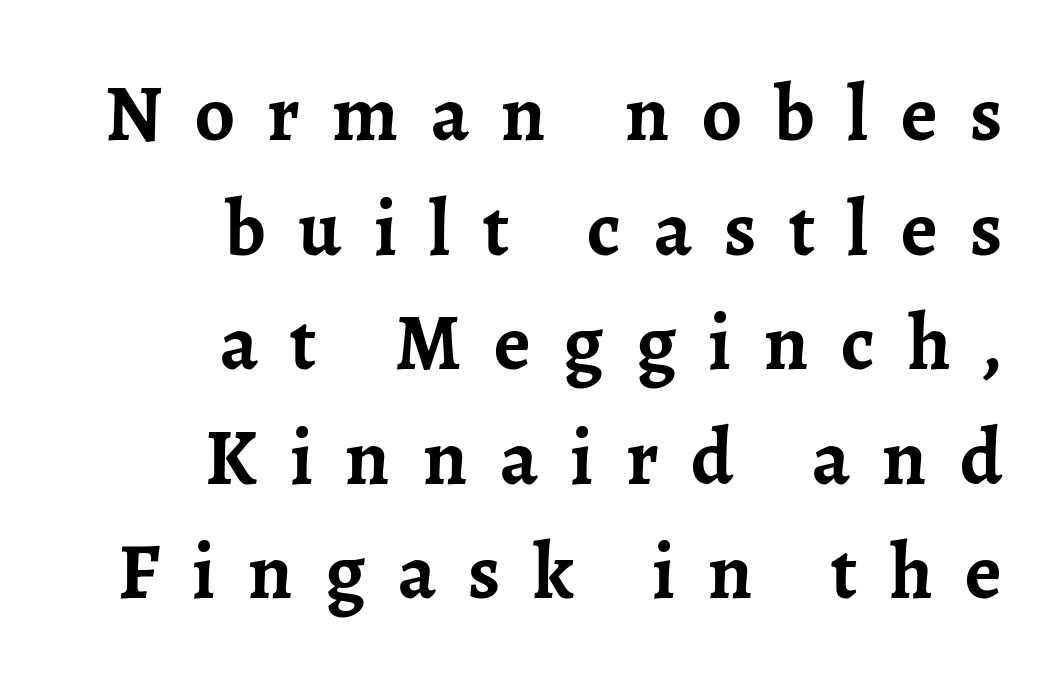
Q: Is the text bold? A: Yes.
Q: Is the text italic (slanted)? A: No, it is upright.
Q: Is the typeface a serif or a sans-serif typeface? A: Serif.
Q: Is the text underlined? A: No.
Q: How is the paragraph aligned? A: Right-aligned.
Q: Is the spacing between letters normal or unusually wide? A: Unusually wide.
Q: Is the spacing between lines tight, normal or loose? A: Normal.
Q: Width (condensed, normal, or wide)? A: Normal.
Q: Stroke contrast? A: Low.
Q: x-height? A: Medium.
Q: Monospaced? A: No.
